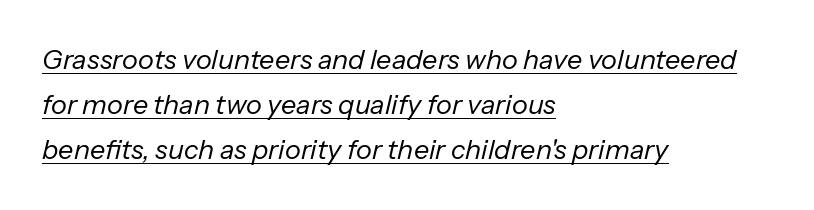
{"italic": "yes", "lean": "right", "slant_degrees": 13, "bold": "no", "underline": "yes", "align": "left", "line_spacing": "normal", "line_spacing_ratio": 1.67, "letter_spacing": "normal", "letter_spacing_em": 0.0, "glyph_px": 27}
